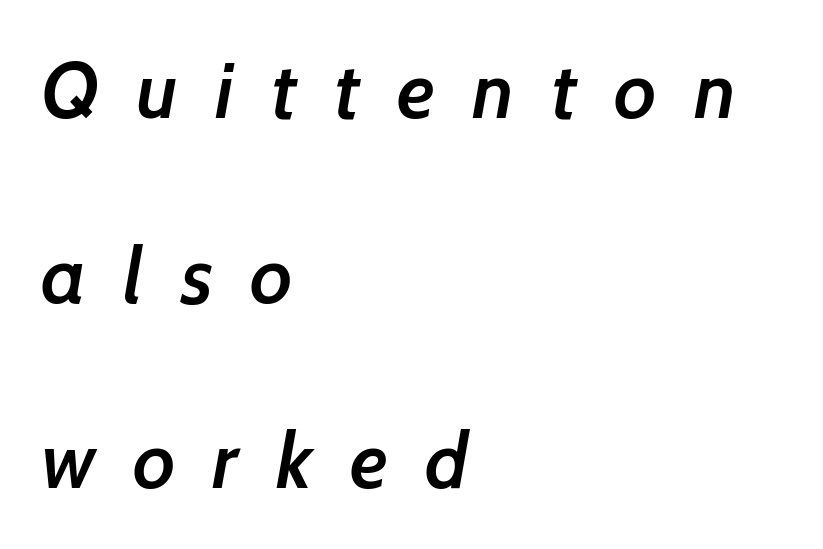
A bit beefed up — I'd call it semibold rather than bold. Layout note: lines flush left. The lines are spread far apart with generous leading. Font category for this specimen: sans-serif. Lines of text with bare space underneath.
